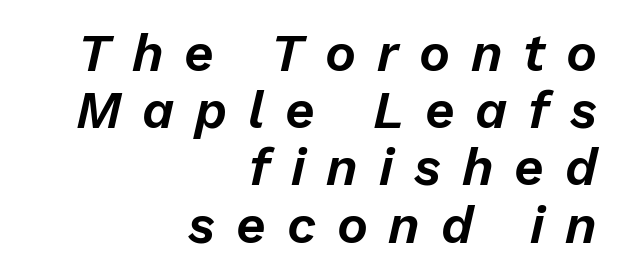
The baseline area is clear. In CSS terms this would be text-align: right. The specimen reads as italic at a glance. The letters advance in unequal steps, a hallmark of proportional type.
